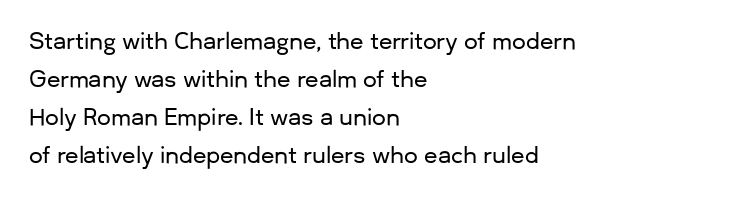
{"italic": "no", "underline": "no", "align": "left", "line_spacing_ratio": 1.72, "letter_spacing": "normal", "letter_spacing_em": 0.0, "glyph_px": 22}
